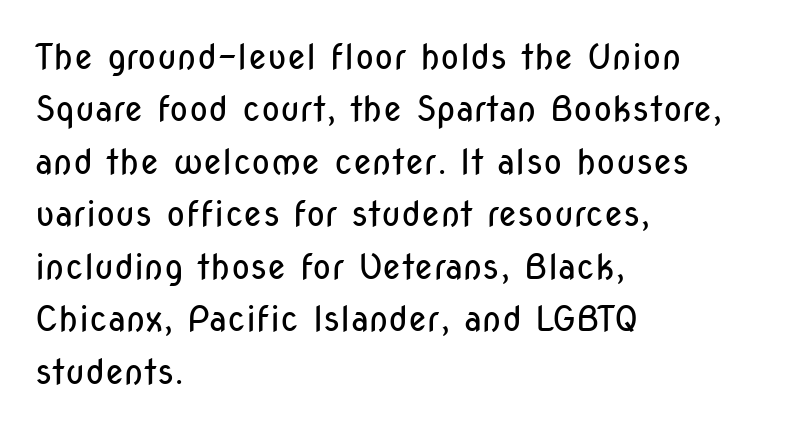
{"serif": "no", "italic": "no", "bold": "no", "weight": "regular", "width": "condensed", "stroke_contrast": "low", "x_height": "medium", "monospaced": "no", "underline": "no", "align": "left", "line_spacing": "normal", "line_spacing_ratio": 1.5, "letter_spacing": "normal", "letter_spacing_em": 0.0, "glyph_px": 35}
